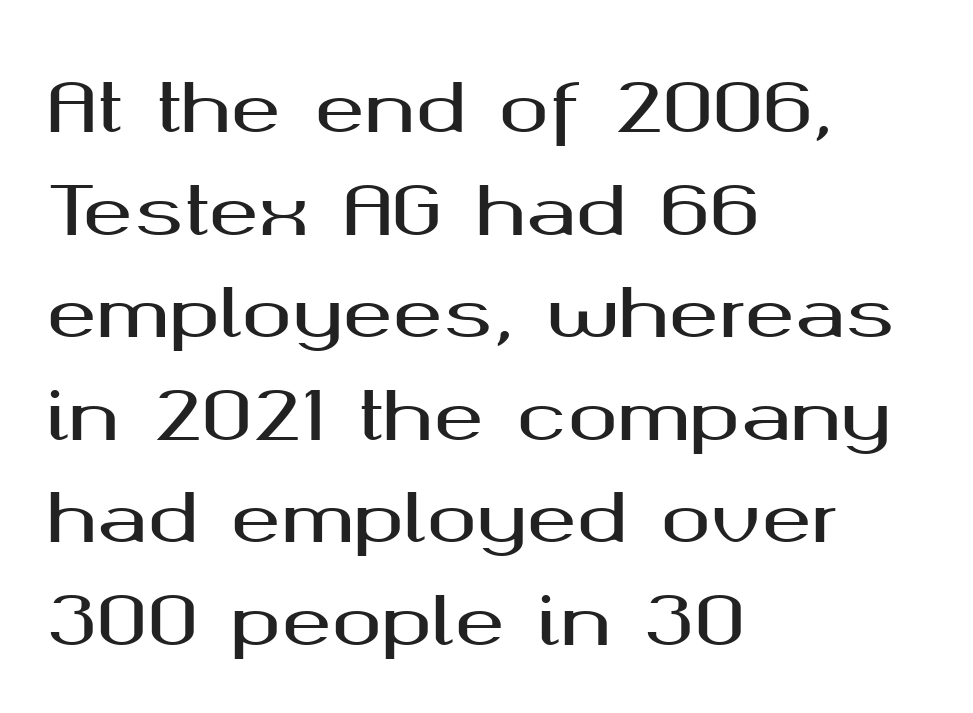
Q: Is the text italic (slanted)? A: No, it is upright.
Q: Is the typeface a serif or a sans-serif typeface? A: Sans-serif.
Q: Is the text underlined? A: No.
Q: How is the paragraph aligned? A: Left-aligned.
Q: Is the spacing between letters normal or unusually wide? A: Normal.
Q: Is the spacing between lines tight, normal or loose? A: Normal.
Q: Width (condensed, normal, or wide)? A: Wide.
Q: Stroke contrast? A: Medium.
Q: x-height? A: Medium.
Q: Monospaced? A: No.
